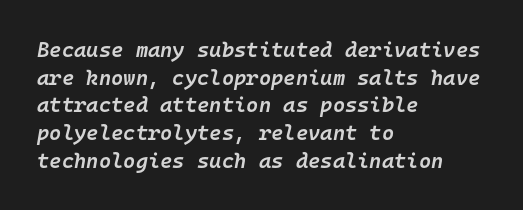
This is moderately heavy type, rendered in semibold. One-word summary of the alignment: left. Inter-character spacing is left at the font's built-in metrics. Characters are canted at an angle relative to the baseline's perpendicular. This sample keeps an unexceptional amount of space between lines. Letters rest on an invisible, unmarked baseline.
